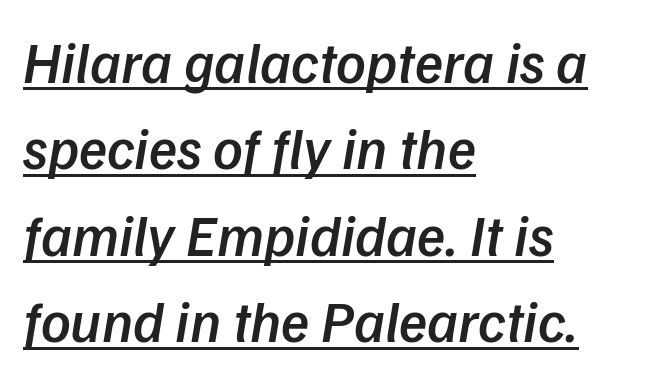
You can tell it's italic because the verticals aren't actually vertical. The letterforms sit shoulder to shoulder at normal distance. The specimen includes a rule beneath the text block's lines. Caption: multi-line text, flush left, ragged right. You could not count columns in this text — the font is proportionally spaced. Each new line begins a customary step beneath the previous one.
